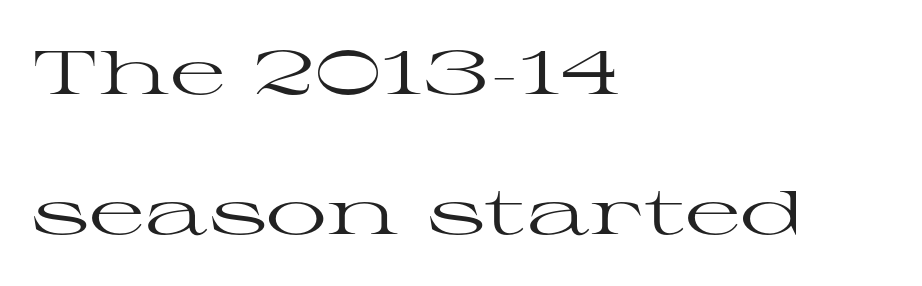
{"serif": "yes", "italic": "no", "bold": "no", "weight": "regular", "width": "wide", "stroke_contrast": "high", "x_height": "medium", "monospaced": "no", "underline": "no", "align": "left", "line_spacing": "loose", "line_spacing_ratio": 2.29, "letter_spacing": "normal", "letter_spacing_em": 0.0, "glyph_px": 61}
